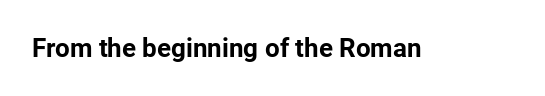
{"italic": "no", "bold": "yes", "underline": "no", "letter_spacing": "normal", "letter_spacing_em": 0.0, "glyph_px": 26}
